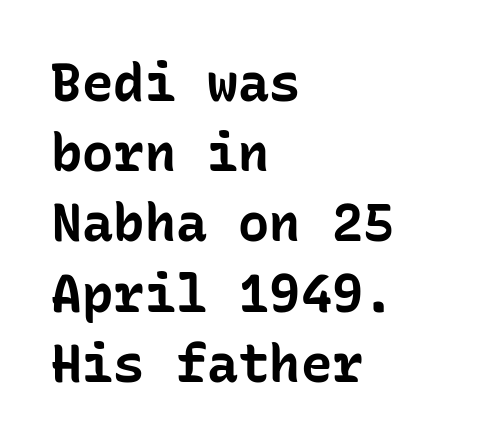
Q: Is the text bold? A: Yes.
Q: Is the text italic (slanted)? A: No, it is upright.
Q: Is the typeface a serif or a sans-serif typeface? A: Sans-serif.
Q: Is the text underlined? A: No.
Q: How is the paragraph aligned? A: Left-aligned.
Q: Is the spacing between letters normal or unusually wide? A: Normal.
Q: Is the spacing between lines tight, normal or loose? A: Normal.
Q: Width (condensed, normal, or wide)? A: Normal.
Q: Stroke contrast? A: Low.
Q: x-height? A: Medium.
Q: Monospaced? A: Yes.
